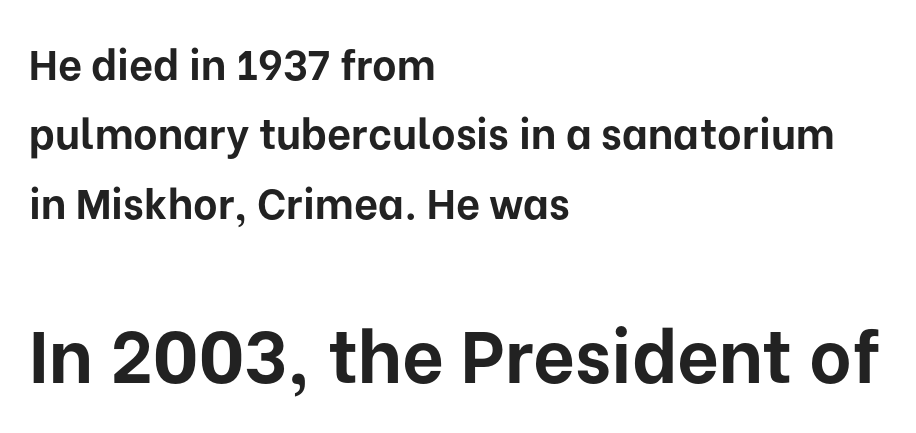
The specimen omits any rule beneath the text block's lines. Nope, no serifs anywhere on these letters. Students, note that the glyphs here touch the page at normal intervals. Which chunk is bigger? The second one — the bottom block dwarfs the top. Honestly, the row spacing looks completely unremarkable. The compositor pushed each line to the left boundary.
